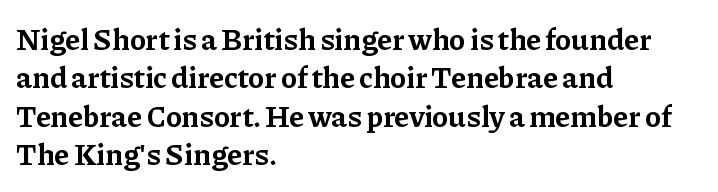
Q: Is the text bold? A: Yes.
Q: Is the text italic (slanted)? A: No, it is upright.
Q: Is the typeface a serif or a sans-serif typeface? A: Serif.
Q: Is the text underlined? A: No.
Q: How is the paragraph aligned? A: Left-aligned.
Q: Is the spacing between letters normal or unusually wide? A: Normal.
Q: Is the spacing between lines tight, normal or loose? A: Normal.
Q: Width (condensed, normal, or wide)? A: Normal.
Q: Stroke contrast? A: Low.
Q: x-height? A: Medium.
Q: Monospaced? A: No.
